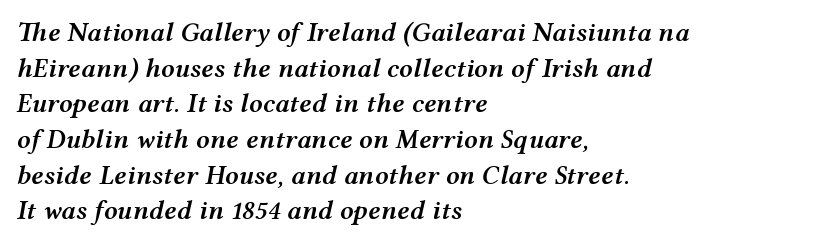
Q: Is the text bold? A: Semi-bold.
Q: Is the text italic (slanted)? A: Yes, it leans right by about 12 degrees.
Q: Is the text underlined? A: No.
Q: How is the paragraph aligned? A: Left-aligned.
Q: Is the spacing between letters normal or unusually wide? A: Normal.
Q: Is the spacing between lines tight, normal or loose? A: Normal.
